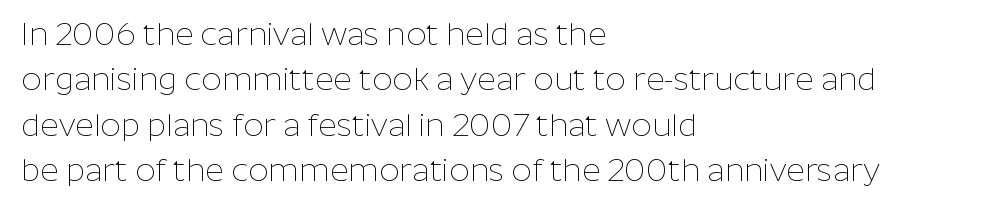
The image shows 32 px thin sans-serif type, upright; set left-aligned, normal line spacing (1.42x), normal letter spacing, not underlined; low stroke contrast and a medium x-height.
